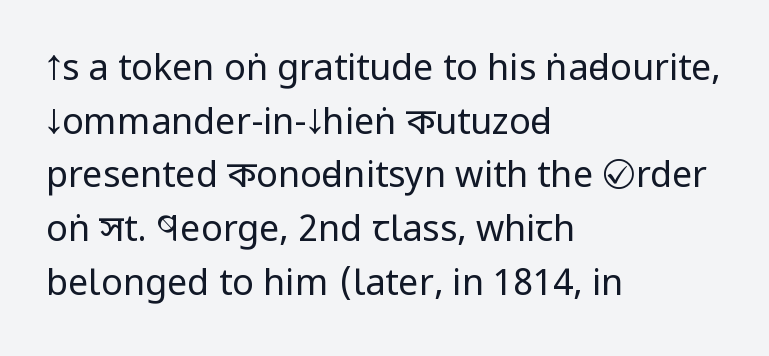
Q: Is the text bold? A: No.
Q: Is the text italic (slanted)? A: No, it is upright.
Q: Is the typeface a serif or a sans-serif typeface? A: Sans-serif.
Q: Is the text underlined? A: No.
Q: How is the paragraph aligned? A: Left-aligned.
Q: Is the spacing between letters normal or unusually wide? A: Normal.
Q: Is the spacing between lines tight, normal or loose? A: Normal.
Q: Width (condensed, normal, or wide)? A: Condensed.
Q: Stroke contrast? A: Low.
Q: x-height? A: Large.
Q: Monospaced? A: No.
